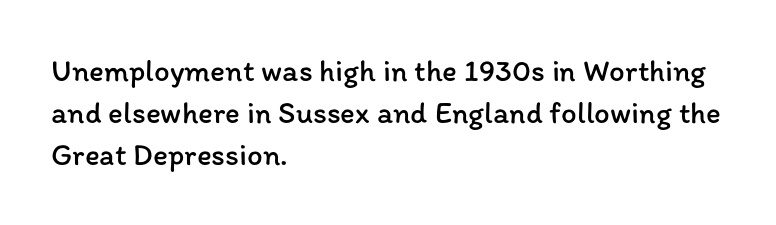
The image shows 31 px regular-weight type, upright; set left-aligned, normal line spacing (1.36x), normal letter spacing, not underlined; low stroke contrast and a medium x-height.
